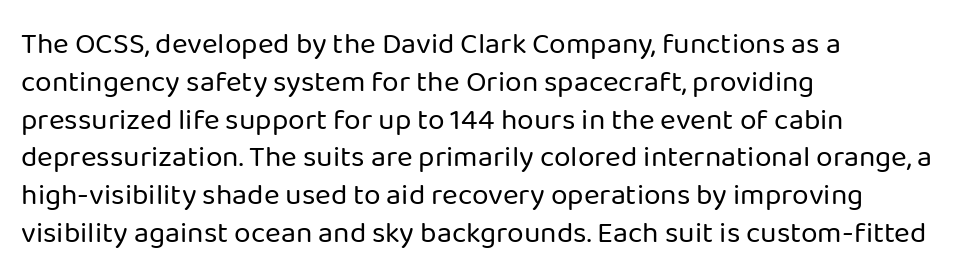
{"serif": "no", "italic": "no", "bold": "no", "weight": "regular", "width": "normal", "stroke_contrast": "low", "x_height": "medium", "monospaced": "no", "underline": "no", "align": "left", "line_spacing": "normal", "line_spacing_ratio": 1.26, "letter_spacing": "normal", "letter_spacing_em": 0.0, "glyph_px": 30}
